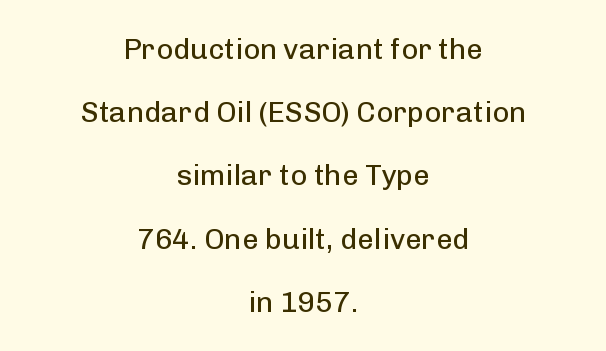
If you drew a line through each stem, it would be perfectly vertical. The gaps between neighbouring characters are ordinary and unremarkable. Grotesque or geometric, the face here clearly has no serifs. How would I describe the line gaps? Wide and relaxed. Caption: multi-line text, centered on the measure. Stems here are at most as thick as an everyday book face.
